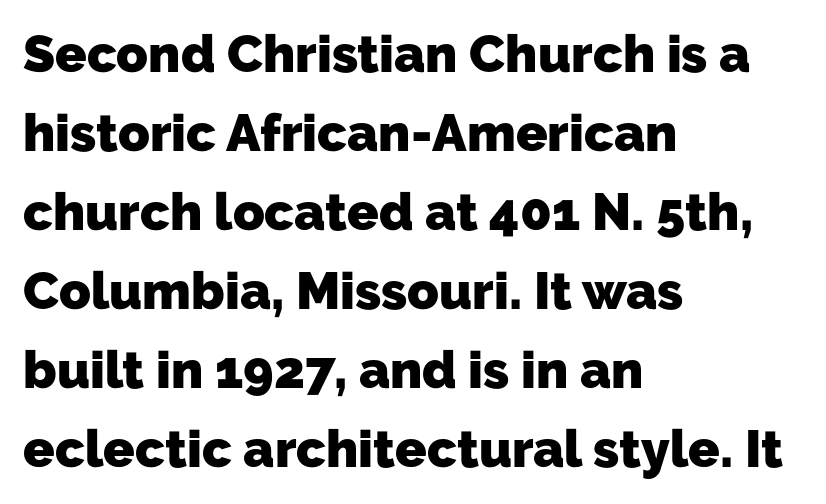
On the weight axis this lands at bold, roughly 700. Look at the bottom of the vertical strokes: they stop flat, with no serifs. Baseline-to-baseline distance is the conventional proportion of letter height. Spacing verdict: proportional, widths tailored to each character. The space directly below the letters is spotless.
